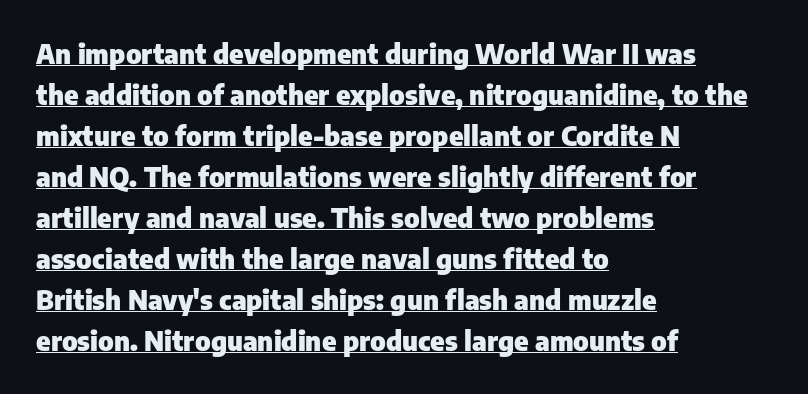
How would I describe the line gaps? Plain and ordinary. The passage shown is emphatically bold. Inter-character spacing is left at the font's built-in metrics. Notice how a bar underscores the lettering throughout. A roman cut, with each character standing at attention.
